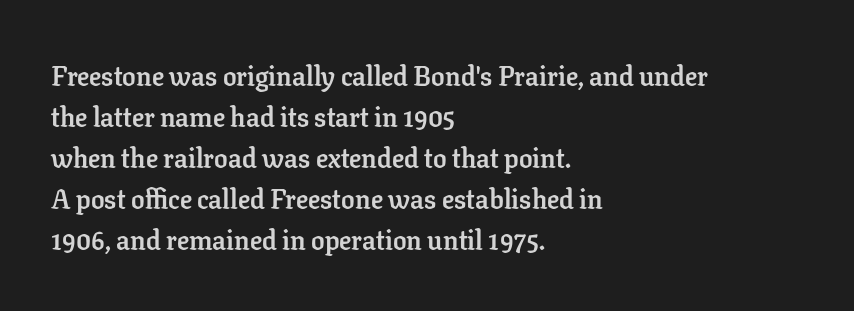
Q: Is the text bold? A: Yes.
Q: Is the text italic (slanted)? A: No, it is upright.
Q: Is the text underlined? A: No.
Q: How is the paragraph aligned? A: Left-aligned.
Q: Is the spacing between letters normal or unusually wide? A: Normal.
Q: Is the spacing between lines tight, normal or loose? A: Normal.
